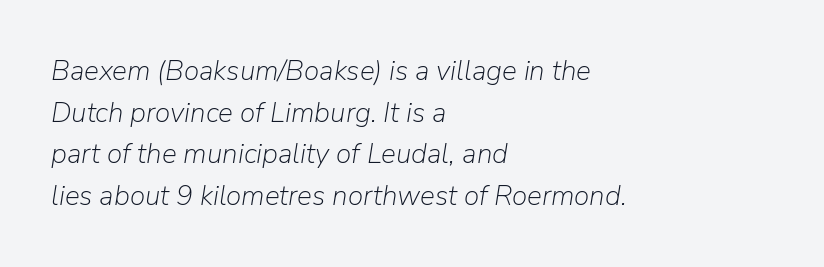
Q: Is the text bold? A: No.
Q: Is the text italic (slanted)? A: Yes, it leans right by about 9 degrees.
Q: Is the text underlined? A: No.
Q: How is the paragraph aligned? A: Left-aligned.
Q: Is the spacing between letters normal or unusually wide? A: Normal.
Q: Is the spacing between lines tight, normal or loose? A: Normal.
Q: Width (condensed, normal, or wide)? A: Normal.
Q: Stroke contrast? A: Low.
Q: x-height? A: Medium.
Q: Monospaced? A: No.
